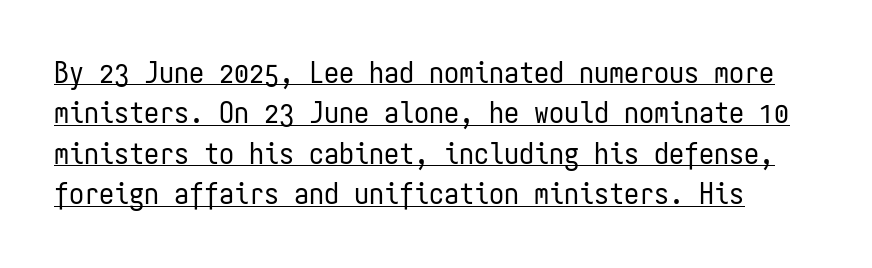
Q: Is the text bold? A: No.
Q: Is the text italic (slanted)? A: No, it is upright.
Q: Is the typeface a serif or a sans-serif typeface? A: Sans-serif.
Q: Is the text underlined? A: Yes.
Q: Is the spacing between letters normal or unusually wide? A: Normal.
Q: Is the spacing between lines tight, normal or loose? A: Normal.
Q: Width (condensed, normal, or wide)? A: Condensed.
Q: Stroke contrast? A: Low.
Q: x-height? A: Medium.
Q: Monospaced? A: Yes.
